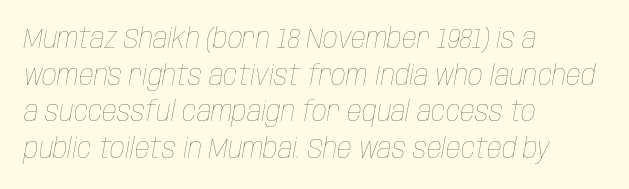
Q: Is the text bold? A: No.
Q: Is the text italic (slanted)? A: Yes, it leans right by about 10 degrees.
Q: Is the text underlined? A: No.
Q: How is the paragraph aligned? A: Left-aligned.
Q: Is the spacing between letters normal or unusually wide? A: Normal.
Q: Is the spacing between lines tight, normal or loose? A: Normal.
Q: Width (condensed, normal, or wide)? A: Condensed.
Q: Stroke contrast? A: Low.
Q: x-height? A: Large.
Q: Monospaced? A: No.
